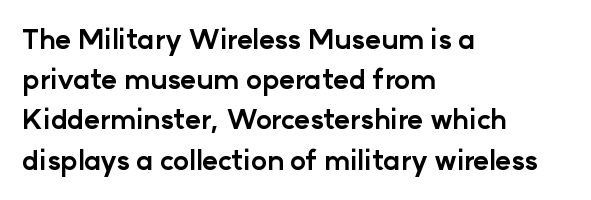
The rag falls on the right side of this text block. The axis of the letterforms is exactly vertical. Descender tails drop into unmarked territory. Inter-character spacing is left at the font's built-in metrics. Heavy, bold letterforms.
